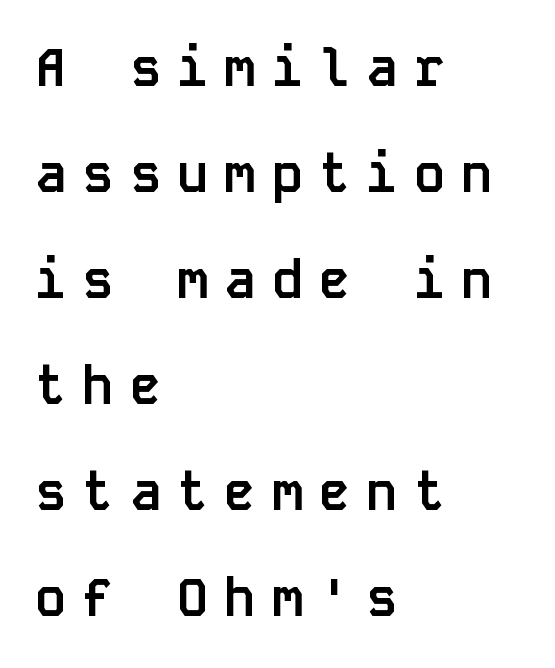
Just letters on the line, the space beneath them empty. It's the straight-up-and-down kind of type. Think of a typewriter: that constant character pitch is what you see here. Plenty of ink on the page — the face is bold. Line spacing here is loose. Words appear elongated and porous because spacing is wide.
